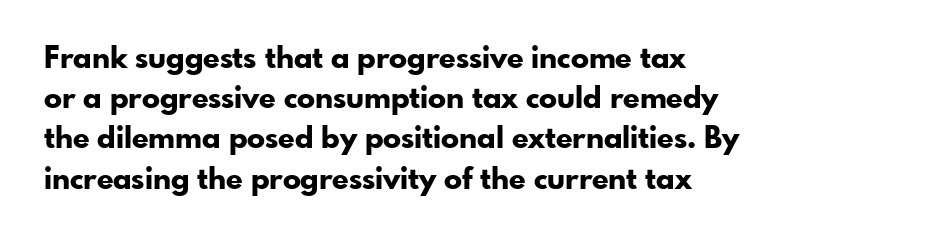
Q: Is the text bold? A: Yes.
Q: Is the text italic (slanted)? A: No, it is upright.
Q: Is the typeface a serif or a sans-serif typeface? A: Sans-serif.
Q: Is the text underlined? A: No.
Q: How is the paragraph aligned? A: Left-aligned.
Q: Is the spacing between letters normal or unusually wide? A: Normal.
Q: Is the spacing between lines tight, normal or loose? A: Normal.
Q: Width (condensed, normal, or wide)? A: Normal.
Q: Stroke contrast? A: Low.
Q: x-height? A: Small.
Q: Monospaced? A: No.
